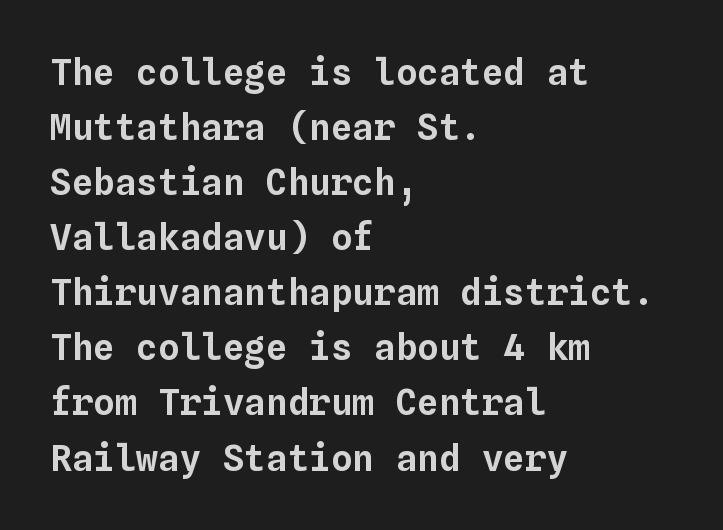
Spacing verdict: monospaced, one width for all characters. A roman cut, with each character standing at attention. The horizontal fit of the characters is conventional and even. Baseline-to-baseline distance is the conventional proportion of letter height.
